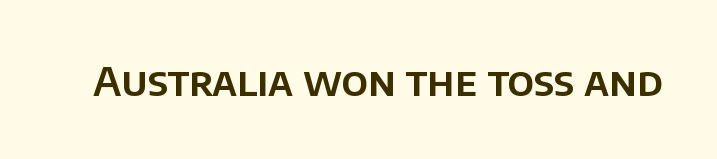
{"serif": "no", "italic": "no", "width": "normal", "stroke_contrast": "low", "x_height": "large", "monospaced": "no", "underline": "no", "letter_spacing": "normal", "letter_spacing_em": 0.0, "glyph_px": 40}
